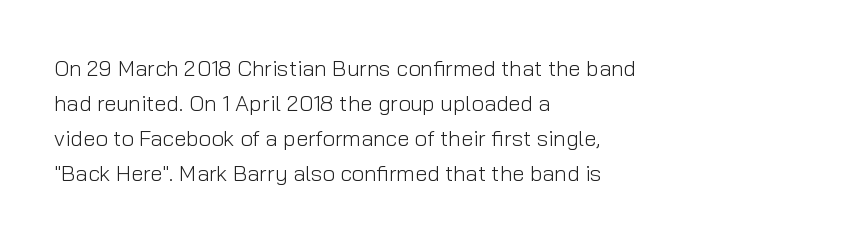
{"italic": "no", "bold": "no", "underline": "no", "align": "left", "line_spacing": "normal", "line_spacing_ratio": 1.59, "letter_spacing": "normal", "letter_spacing_em": 0.0, "glyph_px": 22}
